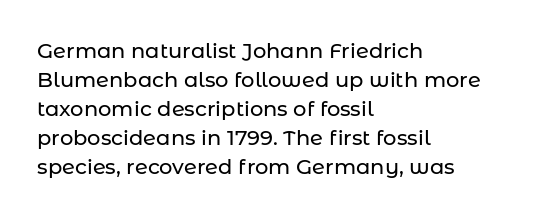
The image shows 21 px text type, upright; set left-aligned, normal line spacing (1.38x), normal letter spacing, not underlined.
